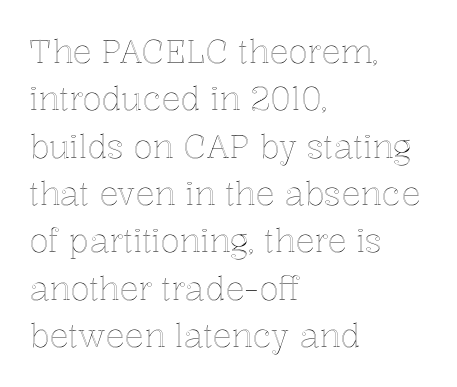
Q: Is the text italic (slanted)? A: No, it is upright.
Q: Is the text underlined? A: No.
Q: How is the paragraph aligned? A: Left-aligned.
Q: Is the spacing between letters normal or unusually wide? A: Normal.
Q: Is the spacing between lines tight, normal or loose? A: Normal.
Q: Width (condensed, normal, or wide)? A: Normal.
Q: x-height? A: Medium.
Q: Monospaced? A: No.
